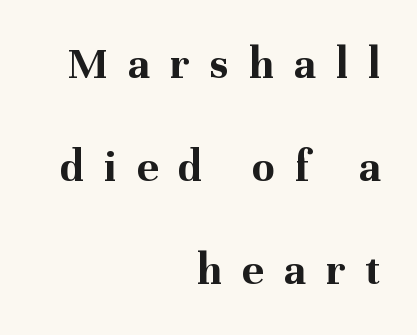
The image shows 46 px bold serif type, upright; set right-aligned, loose line spacing (2.24x), unusually wide letter spacing (+0.44 em), not underlined; medium stroke contrast and a medium x-height.
